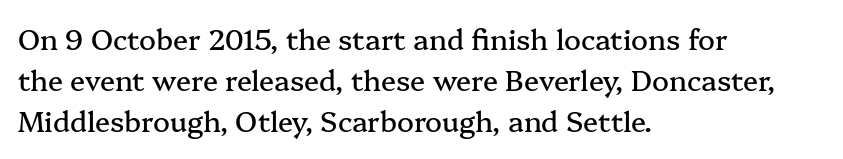
Observe the serifs anchoring each vertical stroke in this sample. The tracking reads as untouched default to a designer's eye. Lines of text with bare space underneath. Note the varied advance widths — an 'i' is clearly narrower than an 'm'.
